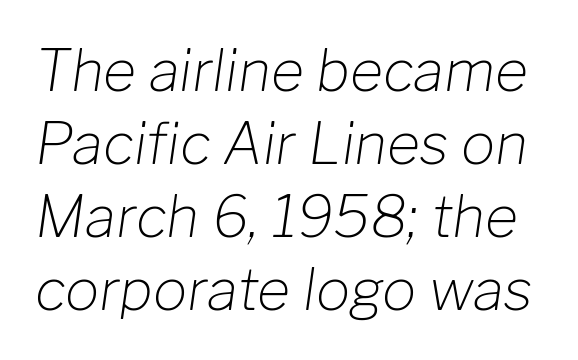
Q: Is the text bold? A: No.
Q: Is the text italic (slanted)? A: Yes, it leans right by about 8 degrees.
Q: Is the text underlined? A: No.
Q: Is the spacing between letters normal or unusually wide? A: Normal.
Q: Is the spacing between lines tight, normal or loose? A: Normal.
Q: Width (condensed, normal, or wide)? A: Normal.
Q: Stroke contrast? A: Low.
Q: x-height? A: Medium.
Q: Monospaced? A: No.
